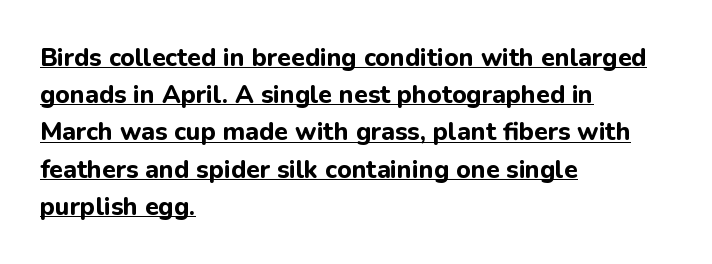
{"italic": "no", "bold": "yes", "underline": "yes", "align": "left", "line_spacing": "normal", "line_spacing_ratio": 1.49, "letter_spacing": "normal", "letter_spacing_em": 0.0, "glyph_px": 25}
